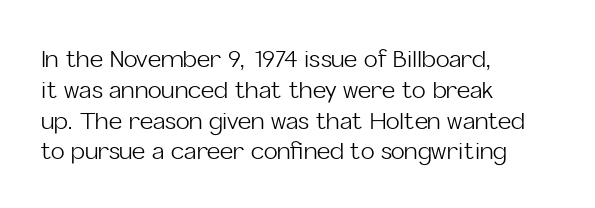
Descenders are the only things crossing below the line. The font sits on the lighter half of the weight spectrum, regular included. Does the copy run flush right? No — it runs flush left. Vertically, the passage feels balanced, rows spaced as you'd expect.
